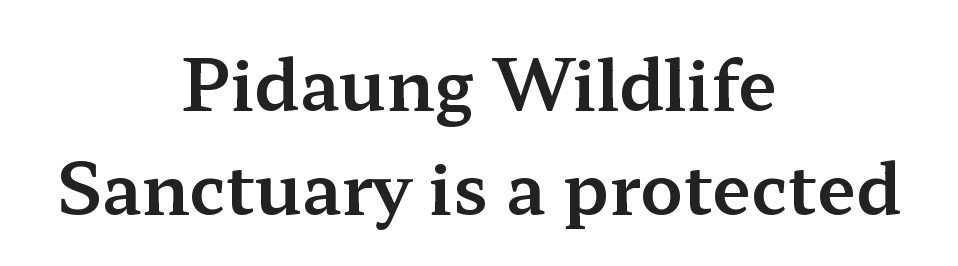
Q: Is the text italic (slanted)? A: No, it is upright.
Q: Is the typeface a serif or a sans-serif typeface? A: Serif.
Q: Is the text underlined? A: No.
Q: How is the paragraph aligned? A: Centered.
Q: Is the spacing between letters normal or unusually wide? A: Normal.
Q: Is the spacing between lines tight, normal or loose? A: Normal.
Q: Width (condensed, normal, or wide)? A: Wide.
Q: Stroke contrast? A: Medium.
Q: x-height? A: Medium.
Q: Monospaced? A: No.
